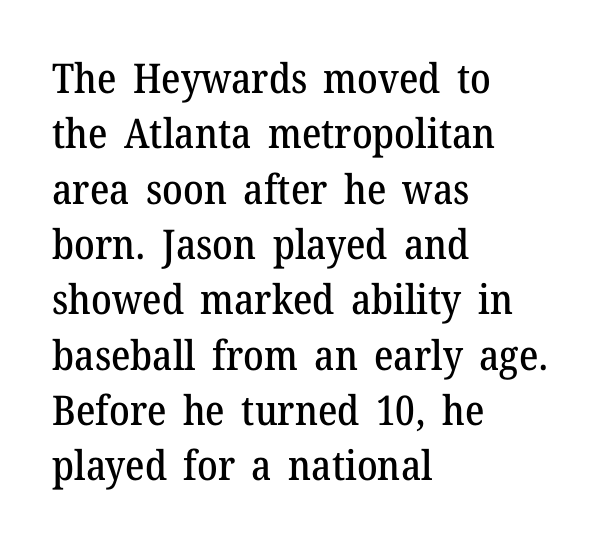
The image shows 41 px serif type, upright; set left-aligned, normal line spacing (1.35x), normal letter spacing, not underlined; medium stroke contrast and a medium x-height.
